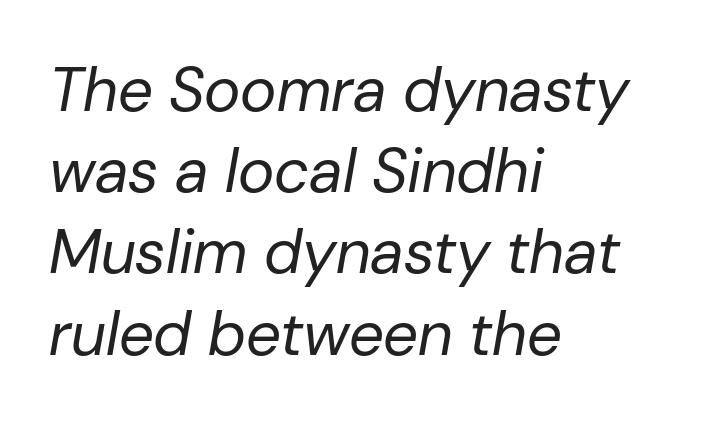
The image shows 62 px regular-weight type, italic (leaning right); set left-aligned, normal line spacing (1.31x), normal letter spacing, not underlined; low stroke contrast and a medium x-height.
